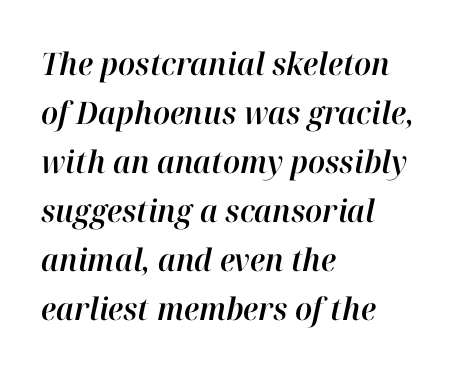
Q: Is the text italic (slanted)? A: Yes, it leans right by about 12 degrees.
Q: Is the text underlined? A: No.
Q: How is the paragraph aligned? A: Left-aligned.
Q: Is the spacing between letters normal or unusually wide? A: Normal.
Q: Is the spacing between lines tight, normal or loose? A: Normal.
Q: Width (condensed, normal, or wide)? A: Normal.
Q: Stroke contrast? A: High.
Q: x-height? A: Medium.
Q: Monospaced? A: No.
